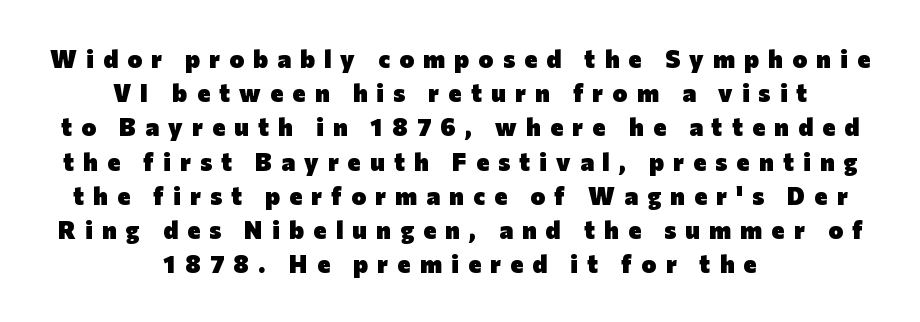
Q: Is the text bold? A: Yes.
Q: Is the text italic (slanted)? A: No, it is upright.
Q: Is the text underlined? A: No.
Q: How is the paragraph aligned? A: Centered.
Q: Is the spacing between letters normal or unusually wide? A: Unusually wide.
Q: Is the spacing between lines tight, normal or loose? A: Normal.
